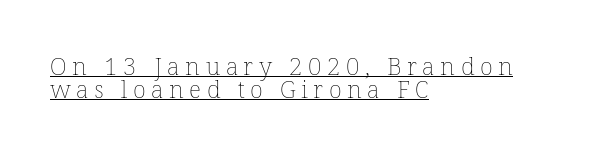
{"italic": "no", "bold": "no", "underline": "yes", "align": "left", "line_spacing": "tight", "line_spacing_ratio": 0.96, "letter_spacing": "wide", "letter_spacing_em": 0.23, "glyph_px": 24}
